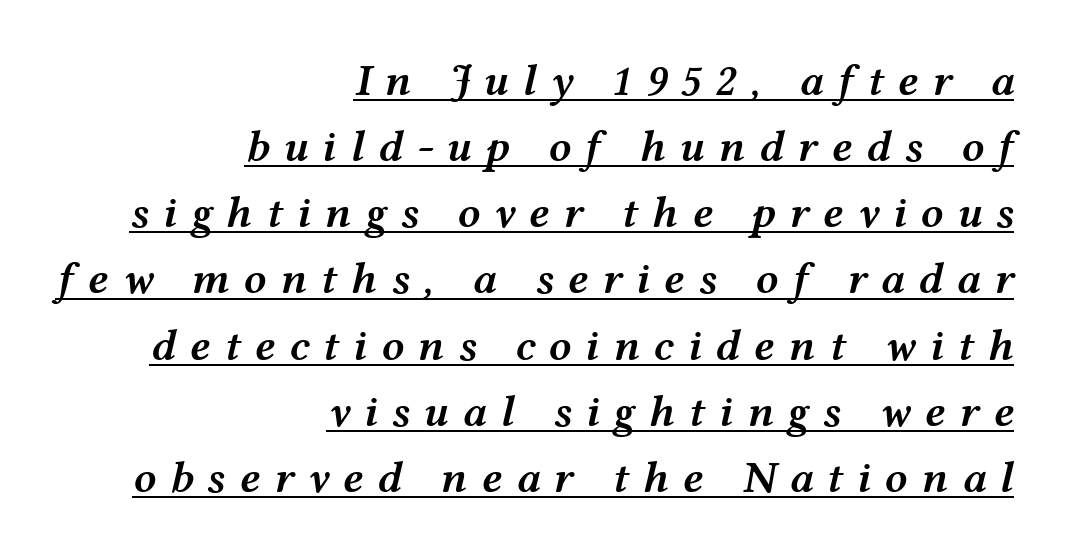
The image shows 45 px semibold, wide type, italic (leaning right); set right-aligned, normal line spacing (1.47x), unusually wide letter spacing (+0.3 em), underlined; medium stroke contrast and a medium x-height.
